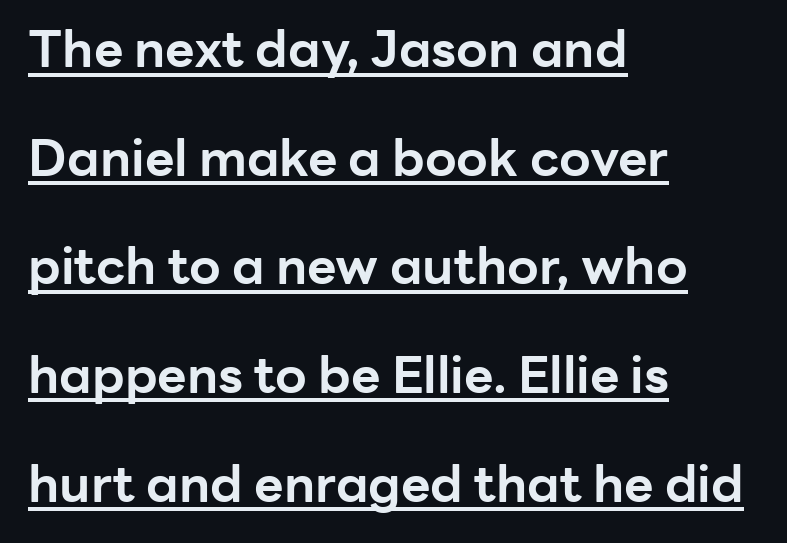
{"serif": "no", "italic": "no", "bold": "yes", "weight": "bold", "width": "normal", "stroke_contrast": "low", "x_height": "medium", "monospaced": "no", "underline": "yes", "align": "left", "line_spacing": "loose", "line_spacing_ratio": 2.13, "letter_spacing": "normal", "letter_spacing_em": 0.0, "glyph_px": 51}
